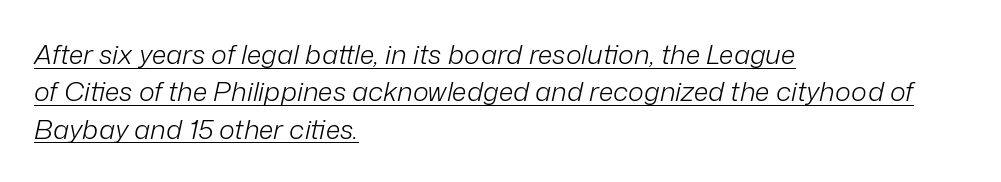
Q: Is the text bold? A: No.
Q: Is the text italic (slanted)? A: Yes, it leans right by about 12 degrees.
Q: Is the text underlined? A: Yes.
Q: How is the paragraph aligned? A: Left-aligned.
Q: Is the spacing between letters normal or unusually wide? A: Normal.
Q: Is the spacing between lines tight, normal or loose? A: Normal.
